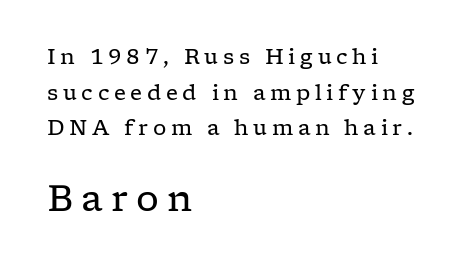
Q: Is the text bold? A: No.
Q: Is the text italic (slanted)? A: No, it is upright.
Q: Is the typeface a serif or a sans-serif typeface? A: Serif.
Q: Is the text underlined? A: No.
Q: How is the paragraph aligned? A: Left-aligned.
Q: Is the spacing between letters normal or unusually wide? A: Unusually wide.
Q: Is the spacing between lines tight, normal or loose? A: Normal.
Q: Which block of text is set in a larger size, the first (top) or the second (bottom)? A: The second (bottom) one.
Q: Width (condensed, normal, or wide)? A: Wide.
Q: Stroke contrast? A: Low.
Q: x-height? A: Medium.
Q: Monospaced? A: No.
